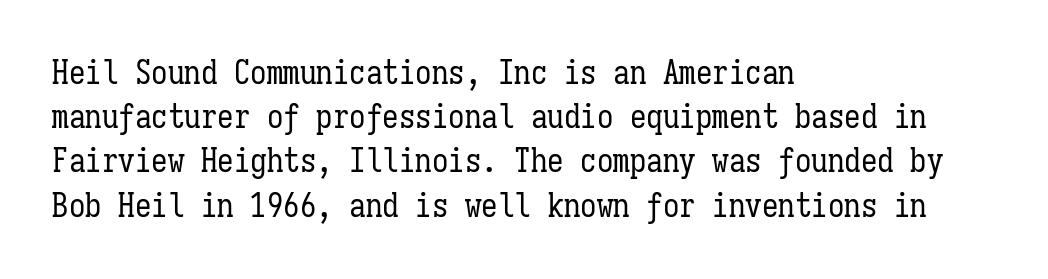
Q: Is the text bold? A: No.
Q: Is the text italic (slanted)? A: No, it is upright.
Q: Is the text underlined? A: No.
Q: How is the paragraph aligned? A: Left-aligned.
Q: Is the spacing between letters normal or unusually wide? A: Normal.
Q: Is the spacing between lines tight, normal or loose? A: Normal.
Q: Width (condensed, normal, or wide)? A: Condensed.
Q: Stroke contrast? A: Low.
Q: x-height? A: Medium.
Q: Monospaced? A: Yes.
